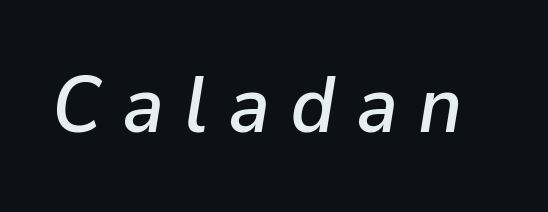
{"italic": "yes", "lean": "right", "slant_degrees": 9, "width": "normal", "stroke_contrast": "low", "x_height": "medium", "monospaced": "no", "underline": "no", "letter_spacing": "wide", "letter_spacing_em": 0.25, "glyph_px": 80}
